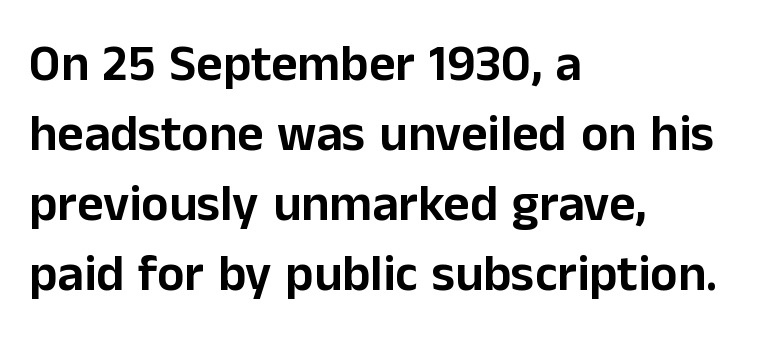
{"serif": "no", "italic": "no", "width": "normal", "stroke_contrast": "low", "x_height": "medium", "monospaced": "no", "underline": "no", "align": "left", "line_spacing": "normal", "line_spacing_ratio": 1.37, "letter_spacing": "normal", "letter_spacing_em": 0.0, "glyph_px": 51}
